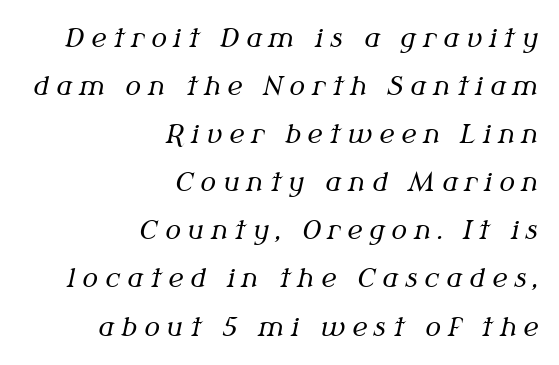
{"italic": "yes", "lean": "right", "slant_degrees": 12, "bold": "no", "underline": "no", "align": "right", "line_spacing_ratio": 1.85, "letter_spacing": "wide", "letter_spacing_em": 0.27, "glyph_px": 26}
